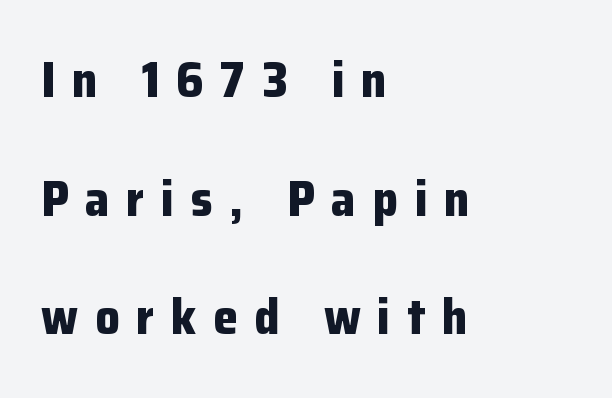
Q: Is the text bold? A: Yes.
Q: Is the text italic (slanted)? A: No, it is upright.
Q: Is the typeface a serif or a sans-serif typeface? A: Sans-serif.
Q: Is the text underlined? A: No.
Q: How is the paragraph aligned? A: Left-aligned.
Q: Is the spacing between letters normal or unusually wide? A: Unusually wide.
Q: Is the spacing between lines tight, normal or loose? A: Loose.
Q: Width (condensed, normal, or wide)? A: Normal.
Q: Stroke contrast? A: Low.
Q: x-height? A: Medium.
Q: Monospaced? A: No.
